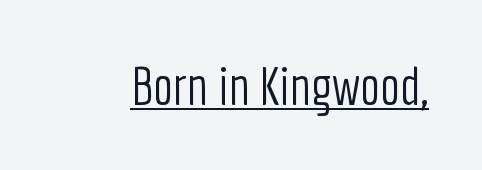
{"serif": "no", "italic": "no", "bold": "no", "weight": "light", "width": "condensed", "stroke_contrast": "low", "x_height": "medium", "monospaced": "no", "underline": "yes", "letter_spacing": "normal", "letter_spacing_em": 0.0, "glyph_px": 53}
